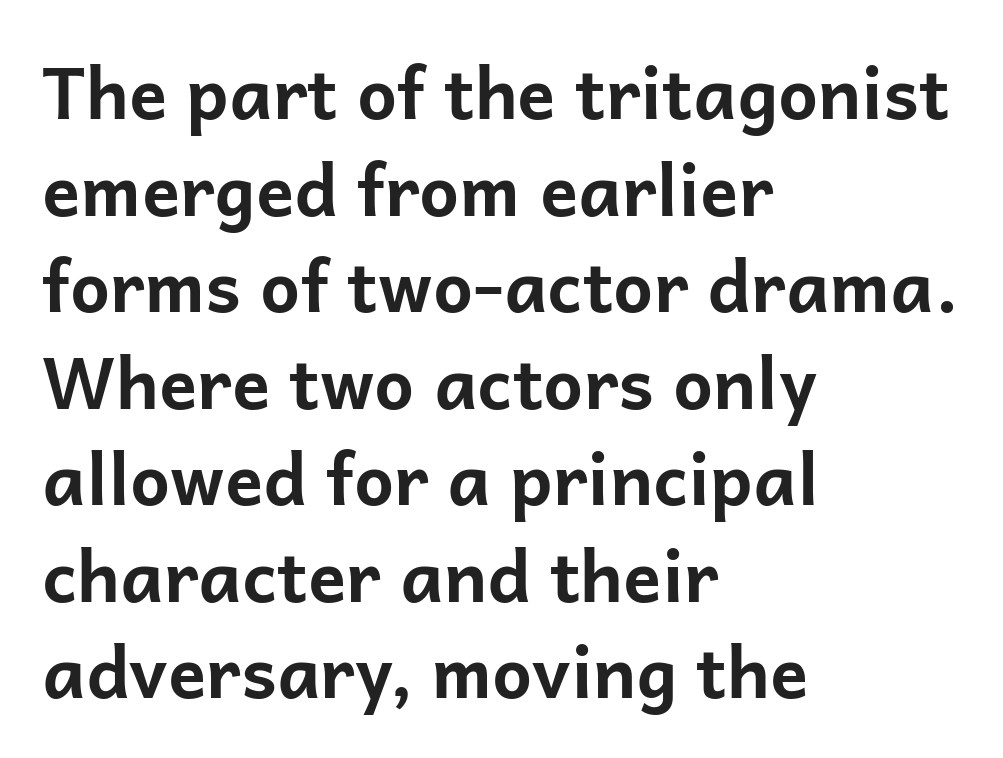
These lines are rendered in a variable-pitch font. Standard letterfit; no display-style spreading of the glyphs. These lines sit exactly where default settings would place them. Unmarked baselines from the first word to the last. In terms of letterform style, serifs are entirely absent. The lines in this sample share a left origin and differ only in where they stop.
